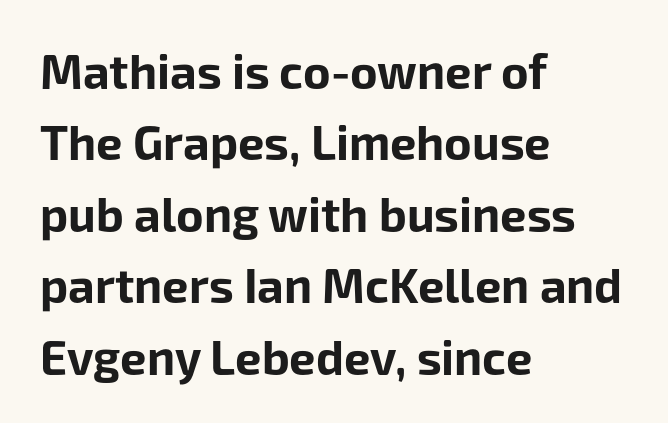
{"serif": "no", "italic": "no", "bold": "yes", "weight": "bold", "width": "normal", "stroke_contrast": "low", "x_height": "medium", "monospaced": "no", "underline": "no", "align": "left", "line_spacing": "normal", "line_spacing_ratio": 1.52, "letter_spacing": "normal", "letter_spacing_em": 0.0, "glyph_px": 47}
